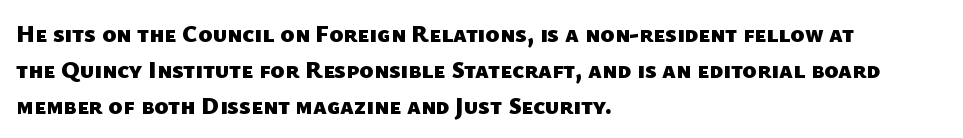
In terms of weight, the rendering is a true, heavy bold. Horizontal alignment here is leftward, the default for most running prose. Baseline-to-baseline distance is the conventional proportion of letter height. These lines keep a tight, regular rhythm from letter to letter. Quick note: underline off.
